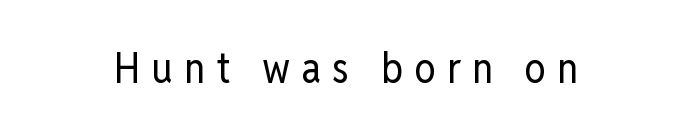
{"serif": "no", "italic": "no", "bold": "no", "weight": "regular", "width": "condensed", "stroke_contrast": "low", "x_height": "medium", "monospaced": "no", "underline": "no", "letter_spacing": "wide", "letter_spacing_em": 0.27, "glyph_px": 42}
